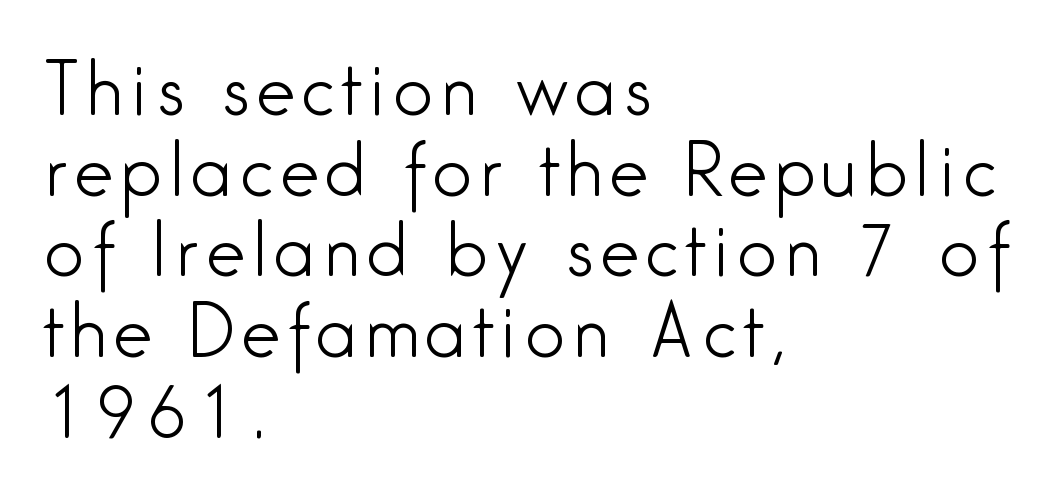
The image shows 69 px light, condensed sans-serif type, upright; set left-aligned, line spacing 1.17x, not underlined; low stroke contrast and a medium x-height.
